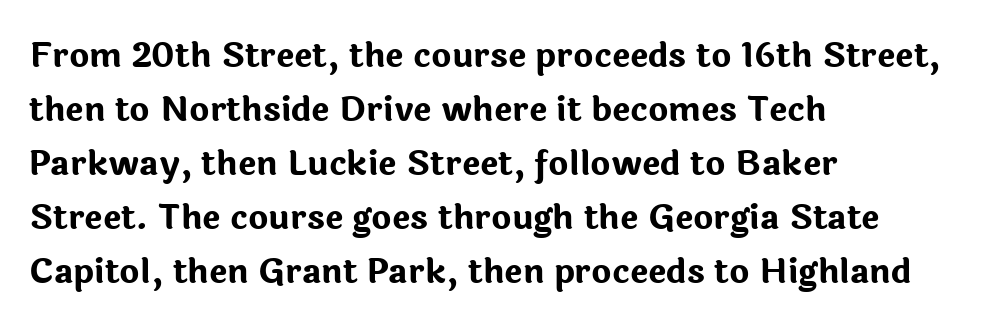
The image shows 34 px bold sans-serif type, upright; set left-aligned, normal line spacing (1.59x), normal letter spacing, not underlined; low stroke contrast and a medium x-height.
